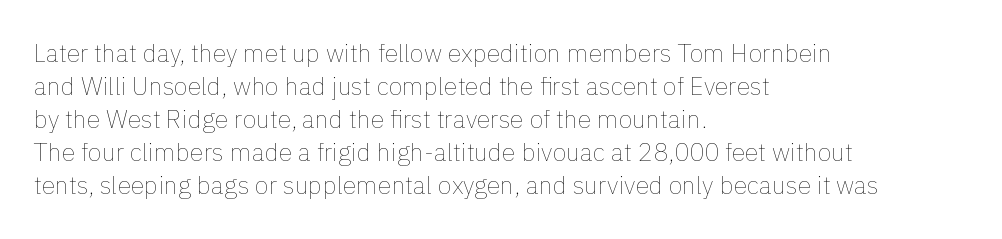
The image shows 25 px text type, upright; set left-aligned, normal line spacing (1.32x), normal letter spacing, not underlined.
